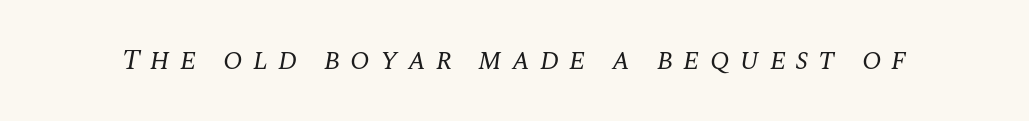
Q: Is the text bold? A: No.
Q: Is the text italic (slanted)? A: Yes, it leans right by about 10 degrees.
Q: Is the typeface a serif or a sans-serif typeface? A: Serif.
Q: Is the text underlined? A: No.
Q: Is the spacing between letters normal or unusually wide? A: Unusually wide.
Q: Width (condensed, normal, or wide)? A: Normal.
Q: Stroke contrast? A: Medium.
Q: x-height? A: Large.
Q: Monospaced? A: No.
